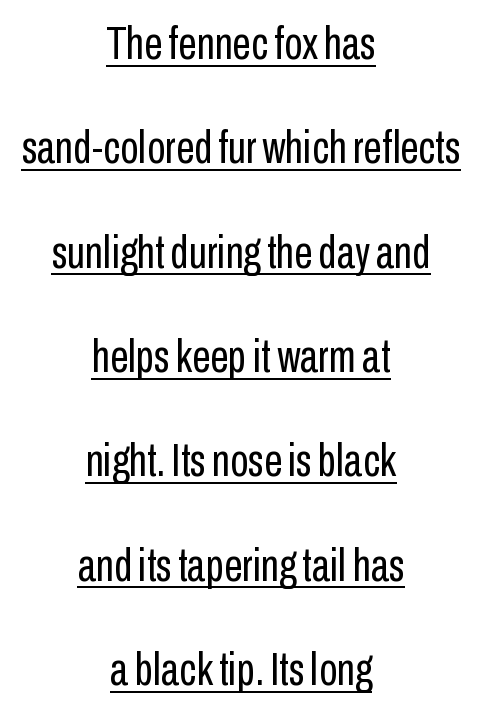
The image shows 47 px regular-weight, condensed sans-serif type, upright; set centered, loose line spacing (2.22x), normal letter spacing, underlined; low stroke contrast and a medium x-height.
